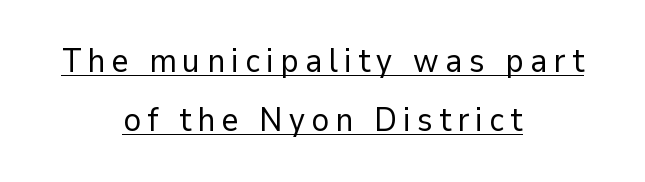
The image shows 33 px regular-weight sans-serif type, upright; set centered, line spacing 1.8x, underlined; low stroke contrast and a medium x-height.
